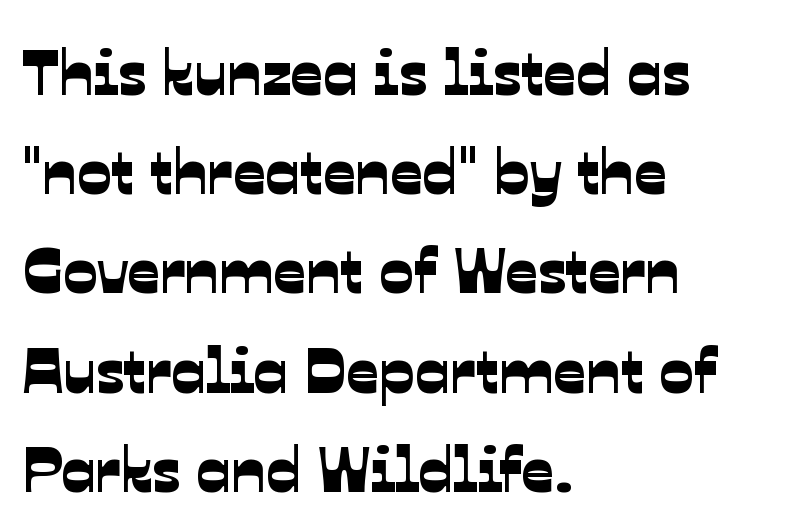
{"serif": "no", "width": "normal", "stroke_contrast": "low", "x_height": "medium", "monospaced": "no", "underline": "no", "align": "left", "line_spacing": "normal", "line_spacing_ratio": 1.55, "letter_spacing": "normal", "letter_spacing_em": 0.0, "glyph_px": 64}
